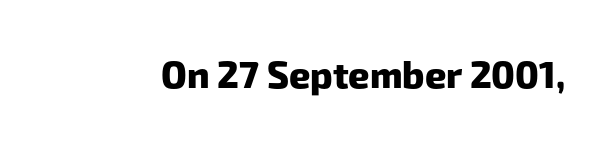
{"serif": "no", "bold": "yes", "weight": "heavy", "width": "normal", "stroke_contrast": "low", "x_height": "medium", "monospaced": "no", "underline": "no", "letter_spacing": "normal", "letter_spacing_em": 0.0, "glyph_px": 37}
